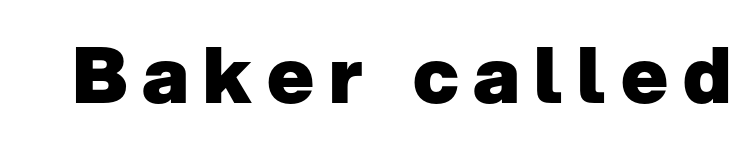
The image shows 78 px heavy sans-serif type, upright; set not underlined; low stroke contrast and a medium x-height.
